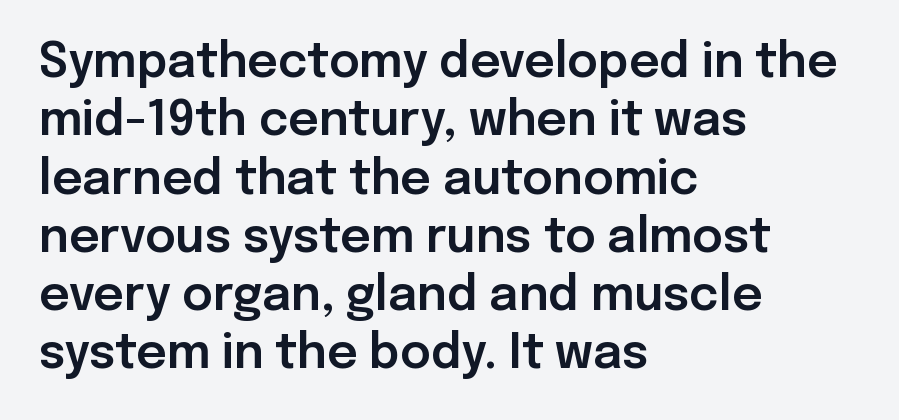
Q: Is the text italic (slanted)? A: No, it is upright.
Q: Is the typeface a serif or a sans-serif typeface? A: Sans-serif.
Q: Is the text underlined? A: No.
Q: How is the paragraph aligned? A: Left-aligned.
Q: Is the spacing between letters normal or unusually wide? A: Normal.
Q: Width (condensed, normal, or wide)? A: Normal.
Q: Stroke contrast? A: Low.
Q: x-height? A: Medium.
Q: Monospaced? A: No.
